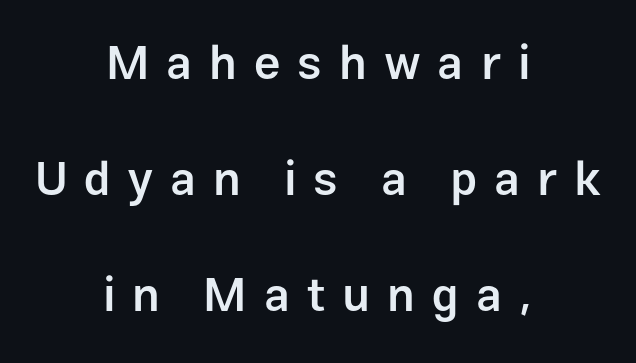
{"serif": "no", "italic": "no", "bold": "semi", "weight": "semibold", "width": "normal", "stroke_contrast": "low", "x_height": "medium", "monospaced": "no", "underline": "no", "align": "center", "line_spacing": "loose", "line_spacing_ratio": 2.47, "letter_spacing": "wide", "letter_spacing_em": 0.36, "glyph_px": 47}
